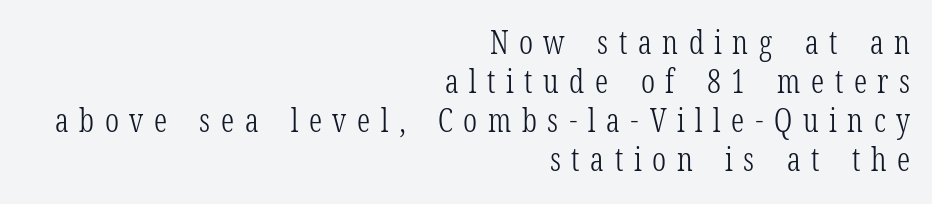
Posture: straight, roman, zero tilt. This rendering uses right alignment, leaving the left contour irregular. This is serif lettering, the kind often seen in printed books. Descenders are the only things crossing below the line. Character widths vary here, with narrow letters taking less room than wide ones.
